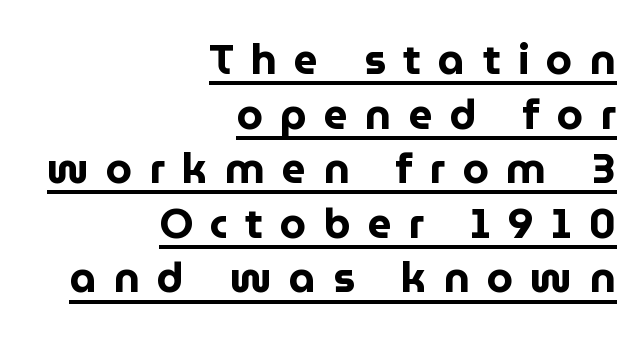
You could not count columns in this text — the font is proportionally spaced. Descenders here cross a horizontal rule under the line. The lines sit at an ordinary, default distance from one another. The font's upright variant was chosen for this text.
